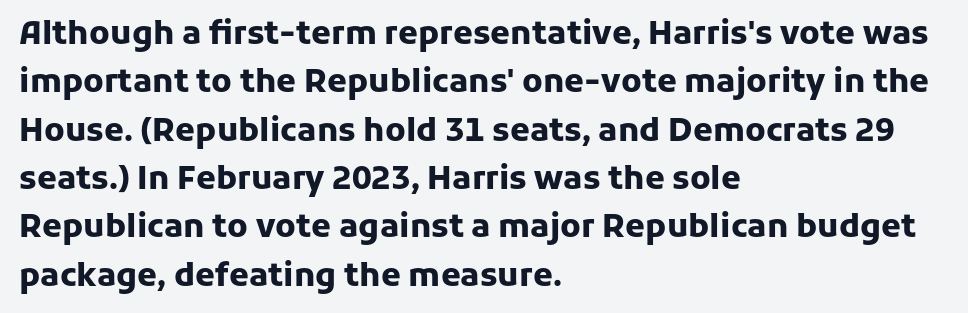
{"serif": "no", "italic": "no", "bold": "yes", "weight": "heavy", "width": "normal", "stroke_contrast": "low", "x_height": "medium", "monospaced": "no", "underline": "no", "align": "left", "line_spacing": "normal", "line_spacing_ratio": 1.51, "letter_spacing": "normal", "letter_spacing_em": 0.0, "glyph_px": 32}
